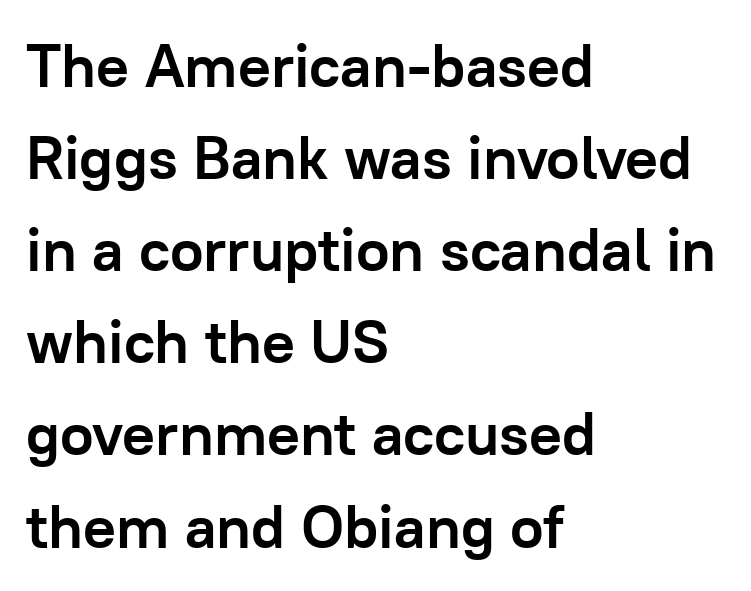
The type is set solid horizontally, with unmodified tracking. The passage shown is typed in a proportional face where columns would drift. Unmarked baselines from the first word to the last. The rendering uses a bold face; every stroke is thick and dark. Note: no serifs on the glyphs. A normal amount of white space separates one row of letters from the next.
